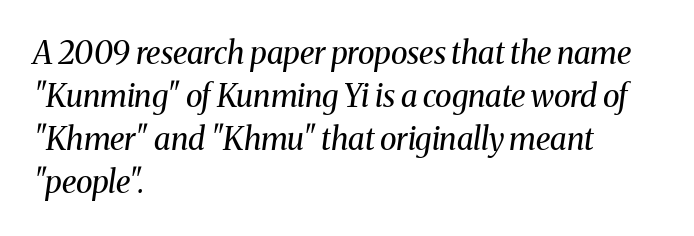
A serif font was chosen for this passage. Tracking here is standard; glyphs follow each other at the usual distance. Counters stay open thanks to moderate or lighter strokes. In terms of posture, this sample is oblique. Looks like regular typesetting: each glyph gets only the width it needs.
